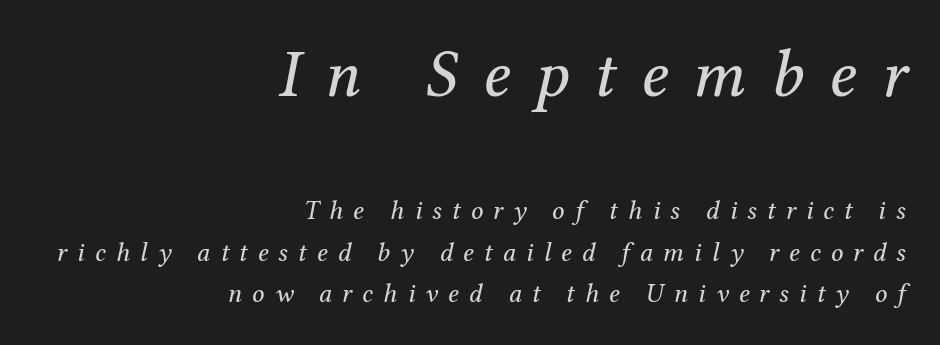
Q: Is the text bold? A: No.
Q: Is the text italic (slanted)? A: Yes, it leans right by about 12 degrees.
Q: Is the typeface a serif or a sans-serif typeface? A: Serif.
Q: Is the text underlined? A: No.
Q: How is the paragraph aligned? A: Right-aligned.
Q: Is the spacing between letters normal or unusually wide? A: Unusually wide.
Q: Is the spacing between lines tight, normal or loose? A: Normal.
Q: Which block of text is set in a larger size, the first (top) or the second (bottom)? A: The first (top) one.
Q: Width (condensed, normal, or wide)? A: Normal.
Q: Stroke contrast? A: Medium.
Q: x-height? A: Medium.
Q: Monospaced? A: No.
